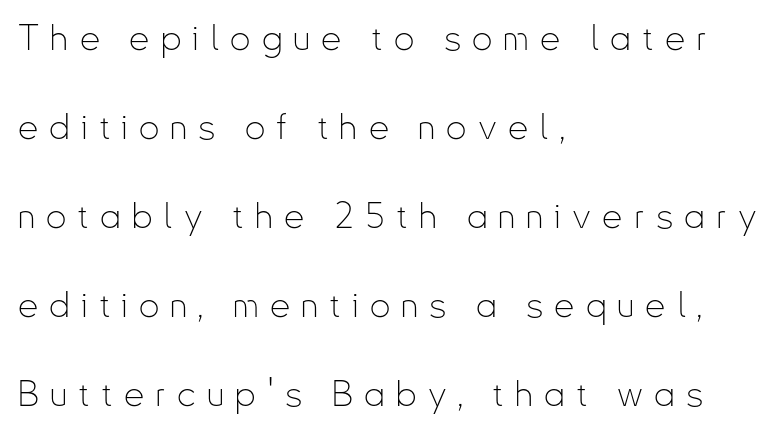
The image shows 36 px thin, condensed sans-serif type, upright; set left-aligned, loose line spacing (2.47x), unusually wide letter spacing (+0.31 em), not underlined; low stroke contrast and a small x-height.
